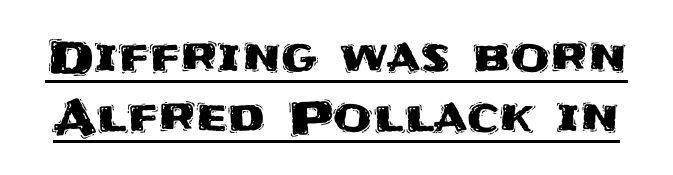
The image shows 45 px sans-serif type, upright; set normal line spacing (1.33x), normal letter spacing, underlined; medium stroke contrast and a large x-height.
